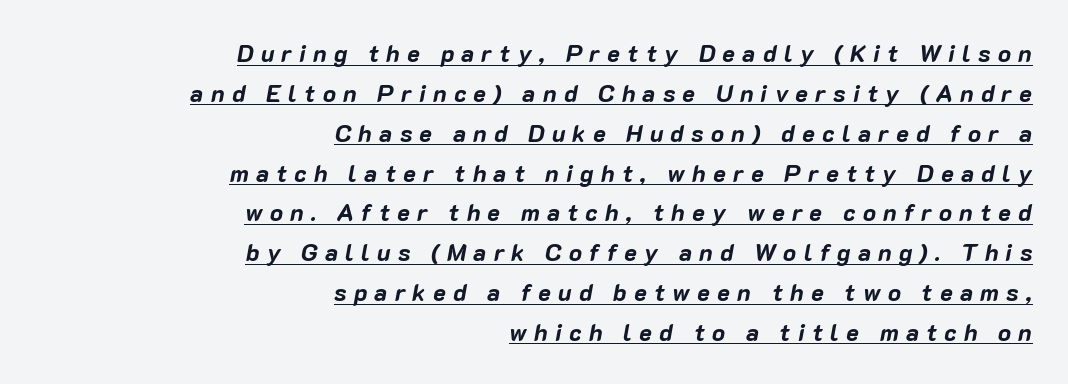
{"italic": "yes", "lean": "right", "slant_degrees": 10, "bold": "yes", "underline": "yes", "align": "right", "line_spacing": "normal", "line_spacing_ratio": 1.66, "letter_spacing": "wide", "letter_spacing_em": 0.3, "glyph_px": 24}
